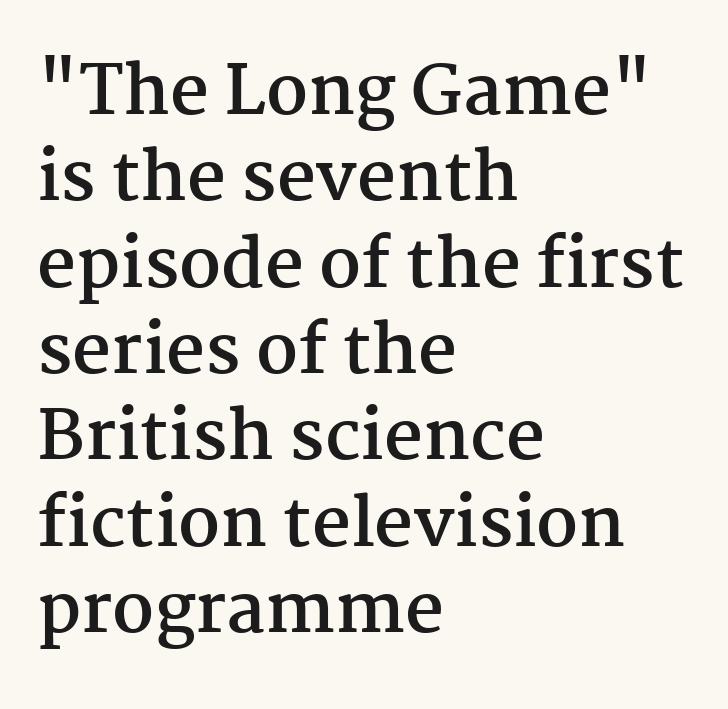
Typeset ragged right — the left edge is the straight one. Heavy-handed strokes throughout: this text is bold. Tall strokes in this sample are plumb rather than angled. The font family rendered here belongs to the serif group. Looks like regular typesetting: each glyph gets only the width it needs. Vertical spacing — default.
